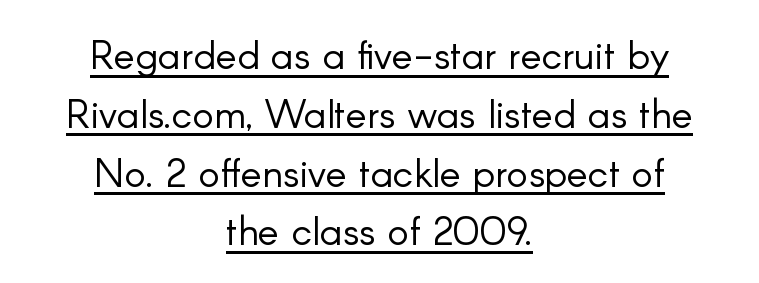
Q: Is the text bold? A: No.
Q: Is the text italic (slanted)? A: No, it is upright.
Q: Is the typeface a serif or a sans-serif typeface? A: Sans-serif.
Q: Is the text underlined? A: Yes.
Q: How is the paragraph aligned? A: Centered.
Q: Is the spacing between letters normal or unusually wide? A: Normal.
Q: Is the spacing between lines tight, normal or loose? A: Normal.
Q: Width (condensed, normal, or wide)? A: Normal.
Q: Stroke contrast? A: Low.
Q: x-height? A: Small.
Q: Monospaced? A: No.
